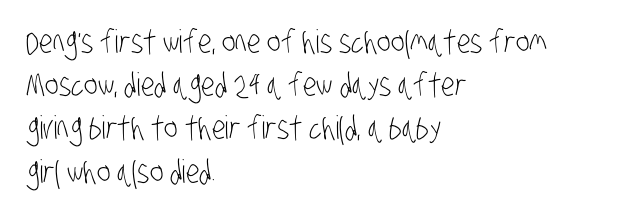
Q: Is the text bold? A: No.
Q: Is the typeface a serif or a sans-serif typeface? A: Sans-serif.
Q: Is the text underlined? A: No.
Q: How is the paragraph aligned? A: Left-aligned.
Q: Is the spacing between letters normal or unusually wide? A: Normal.
Q: Is the spacing between lines tight, normal or loose? A: Normal.
Q: Width (condensed, normal, or wide)? A: Condensed.
Q: Stroke contrast? A: Low.
Q: x-height? A: Large.
Q: Monospaced? A: No.
